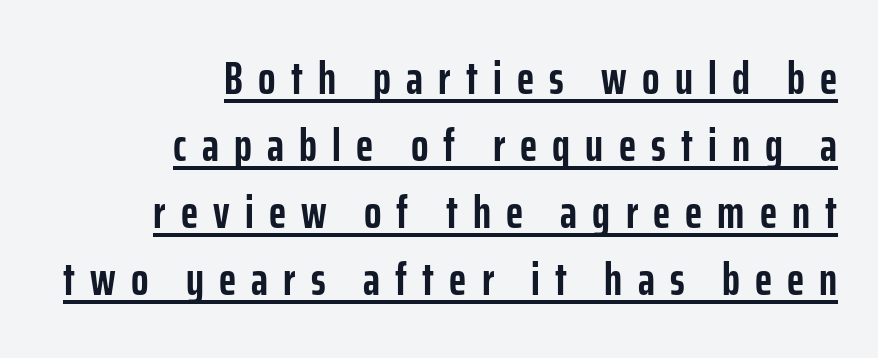
Q: Is the text bold? A: Yes.
Q: Is the text italic (slanted)? A: No, it is upright.
Q: Is the typeface a serif or a sans-serif typeface? A: Sans-serif.
Q: Is the text underlined? A: Yes.
Q: How is the paragraph aligned? A: Right-aligned.
Q: Is the spacing between letters normal or unusually wide? A: Unusually wide.
Q: Is the spacing between lines tight, normal or loose? A: Normal.
Q: Width (condensed, normal, or wide)? A: Condensed.
Q: Stroke contrast? A: Low.
Q: x-height? A: Medium.
Q: Monospaced? A: No.
